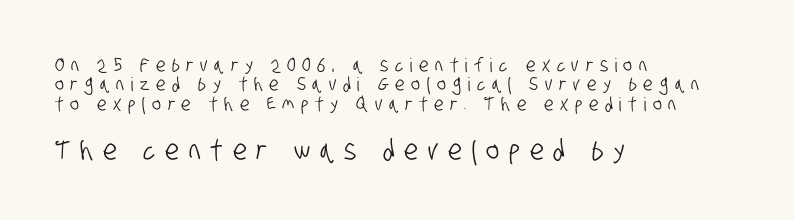
Q: Is the typeface a serif or a sans-serif typeface? A: Sans-serif.
Q: Is the text underlined? A: No.
Q: How is the paragraph aligned? A: Left-aligned.
Q: Is the spacing between letters normal or unusually wide? A: Unusually wide.
Q: Is the spacing between lines tight, normal or loose? A: Tight.
Q: Which block of text is set in a larger size, the first (top) or the second (bottom)? A: The second (bottom) one.
Q: Width (condensed, normal, or wide)? A: Condensed.
Q: Stroke contrast? A: Low.
Q: x-height? A: Large.
Q: Monospaced? A: No.
